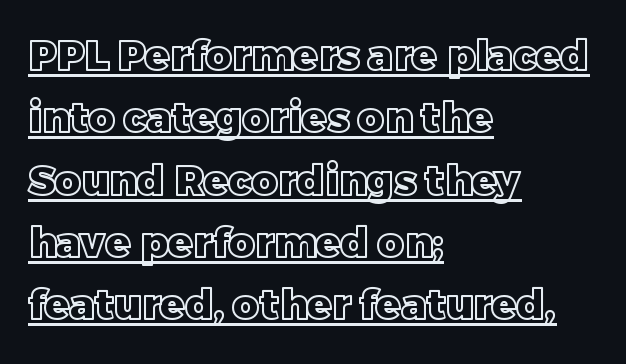
Q: Is the text italic (slanted)? A: No, it is upright.
Q: Is the text underlined? A: Yes.
Q: How is the paragraph aligned? A: Left-aligned.
Q: Is the spacing between letters normal or unusually wide? A: Normal.
Q: Is the spacing between lines tight, normal or loose? A: Normal.
Q: Width (condensed, normal, or wide)? A: Normal.
Q: x-height? A: Large.
Q: Monospaced? A: No.
